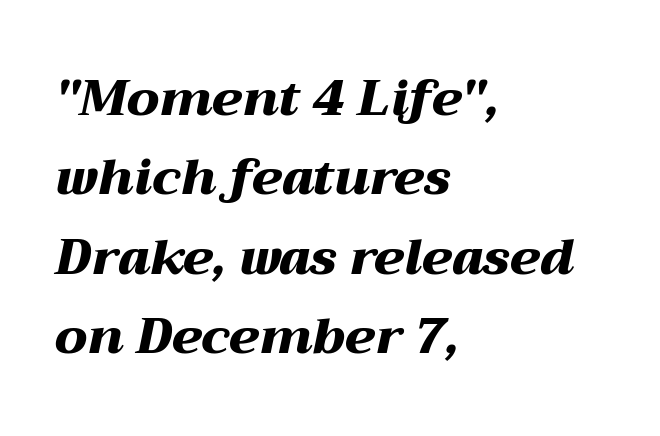
{"italic": "yes", "lean": "right", "slant_degrees": 12, "bold": "yes", "weight": "heavy", "width": "wide", "stroke_contrast": "medium", "x_height": "medium", "monospaced": "no", "underline": "no", "align": "left", "line_spacing": "normal", "line_spacing_ratio": 1.59, "letter_spacing": "normal", "letter_spacing_em": 0.0, "glyph_px": 50}
